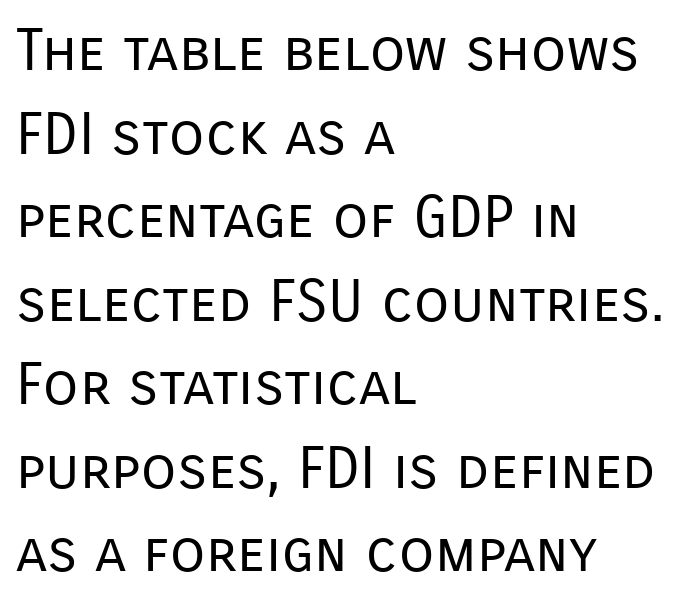
Evenly set lines give the paragraph a standard silhouette. A clean baseline with only descenders dipping below it. Character widths vary here, with narrow letters taking less room than wide ones. The font is comparable to plain body text, perhaps lighter. The rendering anchors every line to the left-hand side.
